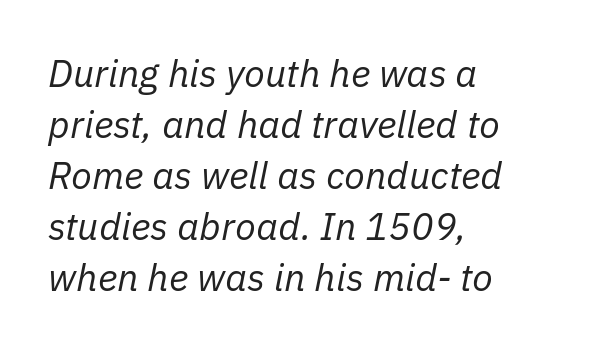
{"italic": "yes", "lean": "right", "slant_degrees": 11, "bold": "no", "weight": "regular", "width": "normal", "stroke_contrast": "low", "x_height": "medium", "monospaced": "no", "underline": "no", "align": "left", "line_spacing": "normal", "line_spacing_ratio": 1.34, "letter_spacing": "normal", "letter_spacing_em": 0.0, "glyph_px": 38}
